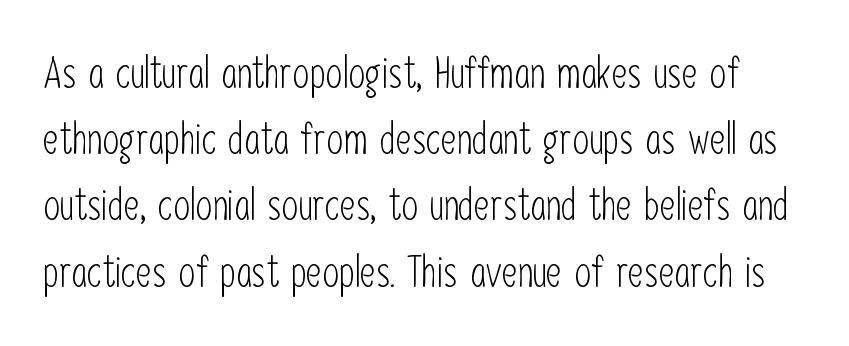
{"serif": "no", "italic": "no", "bold": "no", "weight": "light", "width": "condensed", "stroke_contrast": "low", "x_height": "medium", "monospaced": "no", "underline": "no", "line_spacing": "normal", "line_spacing_ratio": 1.54, "letter_spacing": "normal", "letter_spacing_em": 0.0, "glyph_px": 43}
